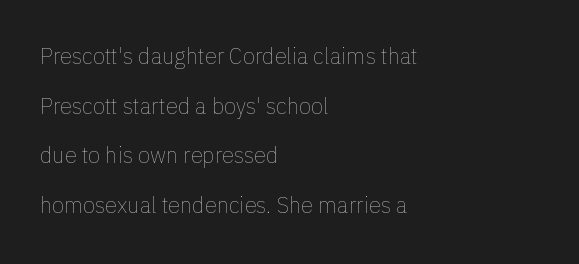
The specimen omits any rule beneath the text block's lines. Horizontally, the lines are justified to the leading edge only. In terms of letterspacing, this is plain default setting. Each new line begins a long way beneath the previous one. Heaviness? Minimal to ordinary, like unemphasized prose.
